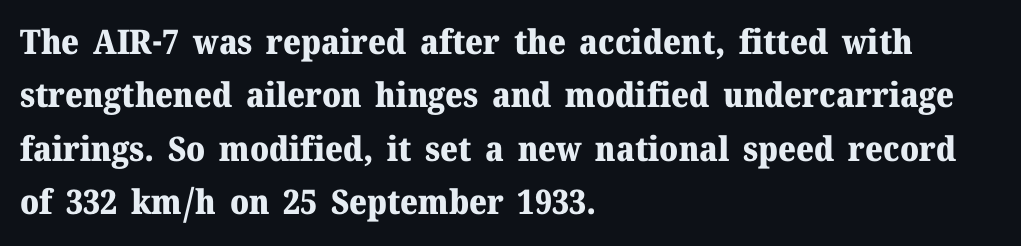
The image shows 34 px heavy serif type, upright; set left-aligned, normal line spacing (1.57x), normal letter spacing, not underlined; medium stroke contrast and a medium x-height.
